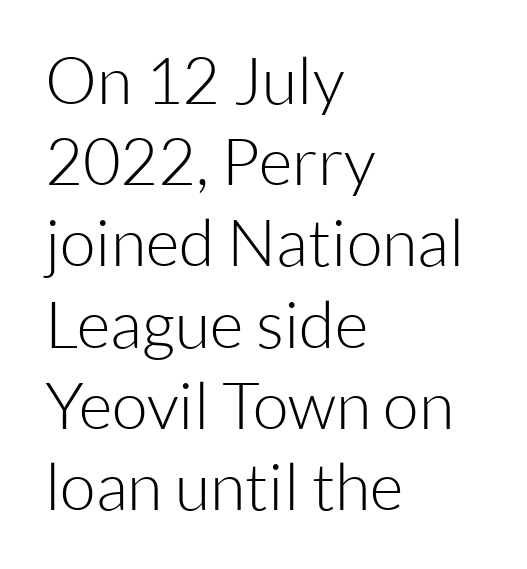
Q: Is the text bold? A: No.
Q: Is the text italic (slanted)? A: No, it is upright.
Q: Is the typeface a serif or a sans-serif typeface? A: Sans-serif.
Q: Is the text underlined? A: No.
Q: How is the paragraph aligned? A: Left-aligned.
Q: Is the spacing between letters normal or unusually wide? A: Normal.
Q: Is the spacing between lines tight, normal or loose? A: Normal.
Q: Width (condensed, normal, or wide)? A: Normal.
Q: Stroke contrast? A: Low.
Q: x-height? A: Medium.
Q: Monospaced? A: No.
